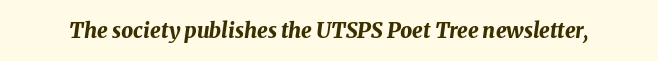
The image shows 21 px bold type, italic (leaning right); set normal letter spacing, not underlined.
